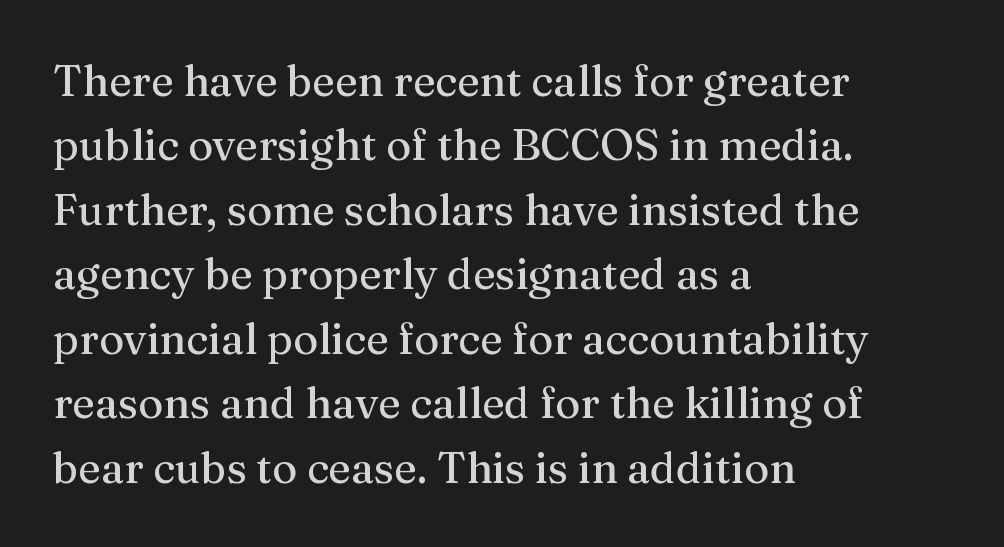
Q: Is the text italic (slanted)? A: No, it is upright.
Q: Is the typeface a serif or a sans-serif typeface? A: Serif.
Q: Is the text underlined? A: No.
Q: How is the paragraph aligned? A: Left-aligned.
Q: Is the spacing between letters normal or unusually wide? A: Normal.
Q: Is the spacing between lines tight, normal or loose? A: Normal.
Q: Width (condensed, normal, or wide)? A: Normal.
Q: Stroke contrast? A: Medium.
Q: x-height? A: Medium.
Q: Monospaced? A: No.
